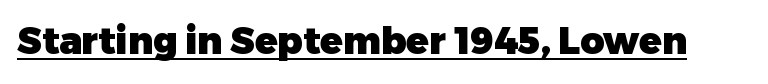
{"serif": "no", "italic": "no", "bold": "yes", "weight": "heavy", "width": "normal", "stroke_contrast": "low", "x_height": "medium", "monospaced": "no", "underline": "yes", "letter_spacing": "normal", "letter_spacing_em": 0.0, "glyph_px": 37}
